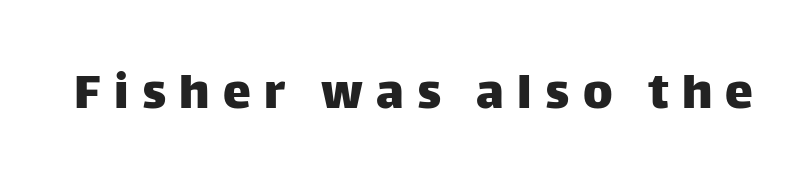
{"serif": "no", "italic": "no", "width": "normal", "stroke_contrast": "low", "x_height": "large", "monospaced": "no", "underline": "no", "letter_spacing": "wide", "letter_spacing_em": 0.24, "glyph_px": 56}
